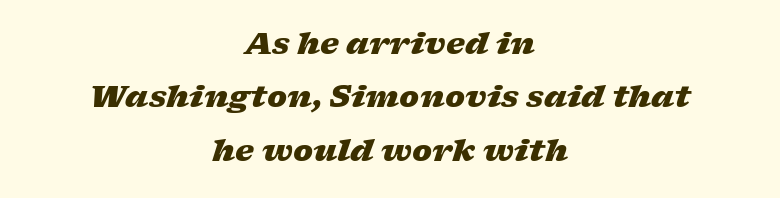
Emphasis by weight is at full strength: bold. Standard letterfit; no display-style spreading of the glyphs. These lines are rendered in a variable-pitch font. This sample uses an oblique cut, with every glyph tilted off the vertical.
